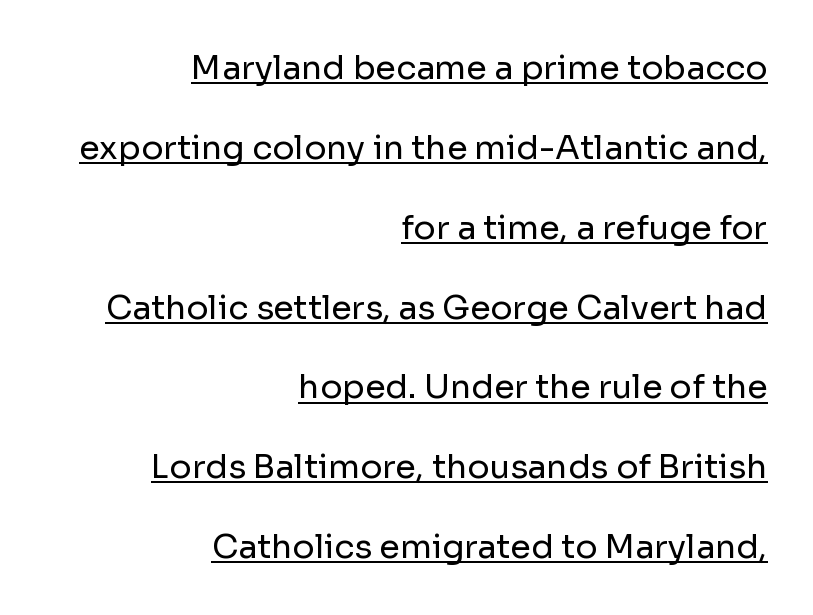
Notice the wide empty band between every row — that's loose leading. The letters carry no serifs — their stems end cleanly without finishing strokes. Each line ends at the same right margin while the left side varies. The horizontal fit of the characters is conventional and even. Notice how a bar underscores the lettering throughout. Weight: not bold — regular or lighter.
